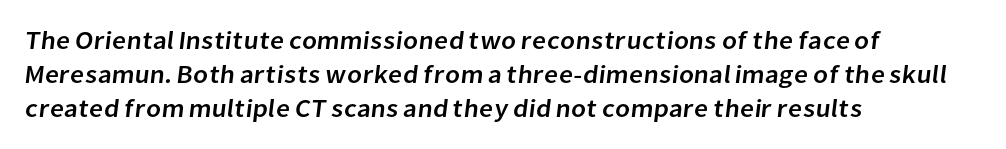
The paragraph has a hard left edge and a soft right edge. The glyphs are unaccompanied by any horizontal stroke below them. You could call the tracking neutral — neither tight nor loose. Vertical spacing — default.
